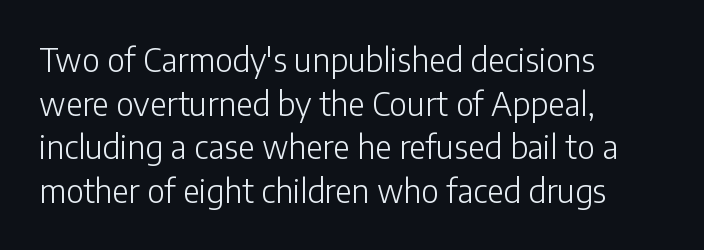
Q: Is the text bold? A: No.
Q: Is the text italic (slanted)? A: No, it is upright.
Q: Is the typeface a serif or a sans-serif typeface? A: Sans-serif.
Q: Is the text underlined? A: No.
Q: How is the paragraph aligned? A: Left-aligned.
Q: Is the spacing between letters normal or unusually wide? A: Normal.
Q: Is the spacing between lines tight, normal or loose? A: Normal.
Q: Width (condensed, normal, or wide)? A: Normal.
Q: Stroke contrast? A: Low.
Q: x-height? A: Medium.
Q: Monospaced? A: No.
